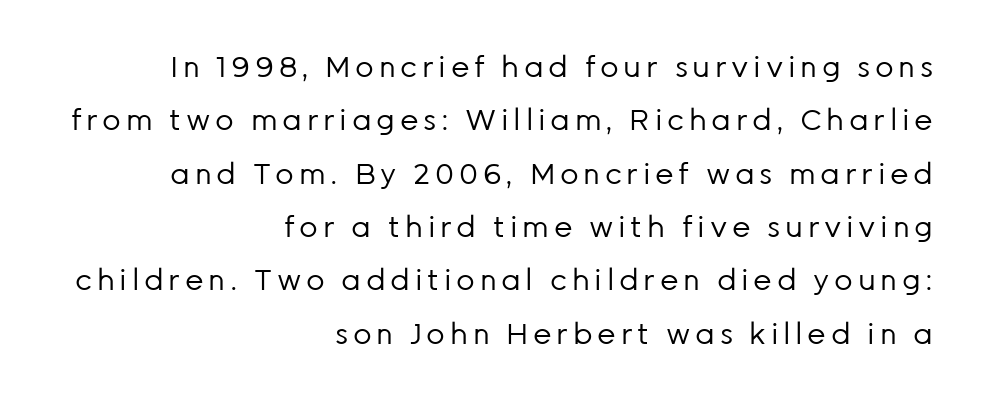
The image shows 29 px regular-weight sans-serif type, upright; set right-aligned, line spacing 1.84x, not underlined; low stroke contrast and a medium x-height.
